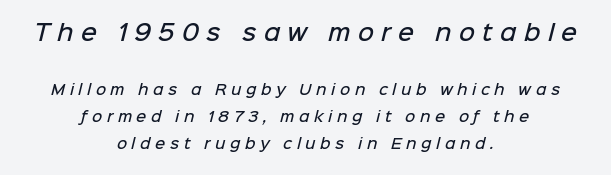
{"bold": "semi", "underline": "no", "align": "center", "line_spacing": "loose", "line_spacing_ratio": 1.92, "letter_spacing": "wide", "letter_spacing_em": 0.33, "larger_block": "first", "size_ratio": 1.57, "glyph_px": 22}
